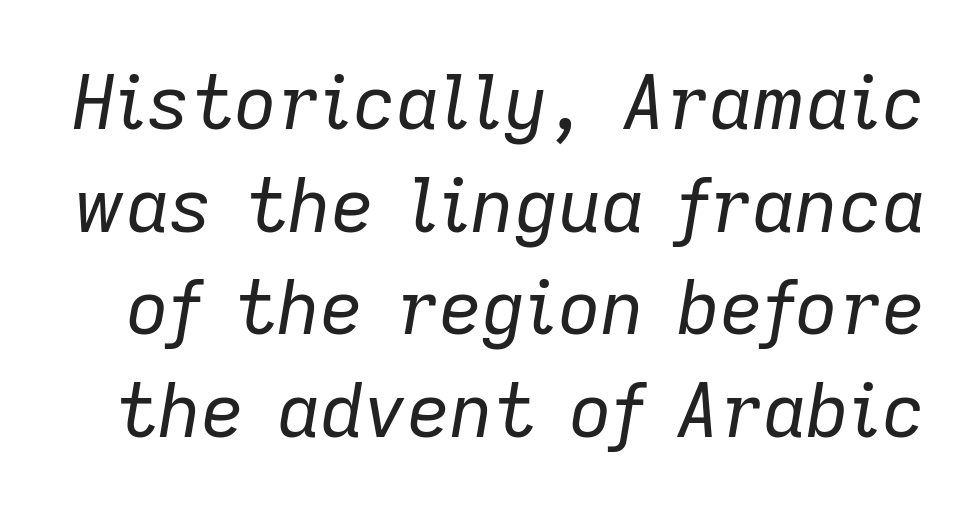
Q: Is the text bold? A: No.
Q: Is the text italic (slanted)? A: Yes, it leans right by about 9 degrees.
Q: Is the text underlined? A: No.
Q: Is the spacing between letters normal or unusually wide? A: Normal.
Q: Is the spacing between lines tight, normal or loose? A: Normal.
Q: Width (condensed, normal, or wide)? A: Normal.
Q: Stroke contrast? A: Low.
Q: x-height? A: Medium.
Q: Monospaced? A: No.
